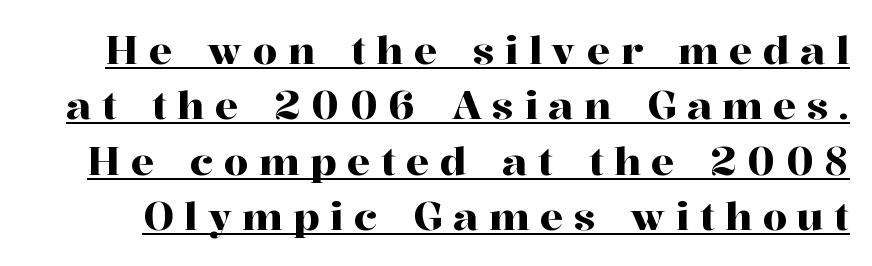
Here the glyphs are tracked loosely, breaking word shapes into spaced letters. Old-style or modern, the face here clearly has serifs. This sample uses an upright cut, with every glyph sitting square on the baseline. The lines sit at an ordinary, default distance from one another. Emphasis is given by a line drawn under the lettering. Do the characters align in a grid? No, the font is proportional.
